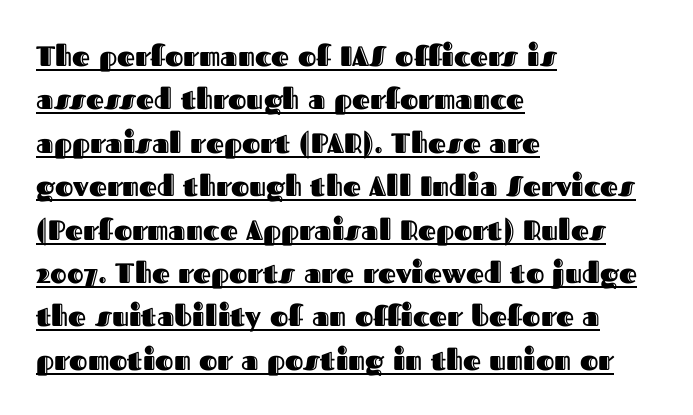
Vertical strokes here are truly vertical. The passage shown is typed in a proportional face where columns would drift. This rendering features underlined lettering. Layout note: lines flush left. The passage shown stacks its lines at a standard gap. The passage shown has conventional tracking throughout.
